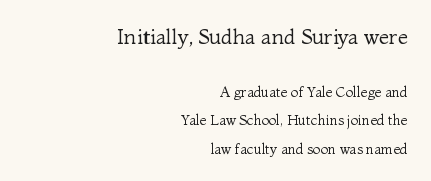
Q: Is the text bold? A: No.
Q: Is the text italic (slanted)? A: No, it is upright.
Q: Is the text underlined? A: No.
Q: How is the paragraph aligned? A: Right-aligned.
Q: Is the spacing between letters normal or unusually wide? A: Normal.
Q: Is the spacing between lines tight, normal or loose? A: Loose.
Q: Which block of text is set in a larger size, the first (top) or the second (bottom)? A: The first (top) one.
